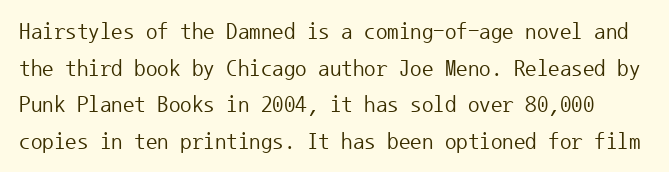
Q: Is the text bold? A: No.
Q: Is the text italic (slanted)? A: No, it is upright.
Q: Is the text underlined? A: No.
Q: Is the spacing between letters normal or unusually wide? A: Normal.
Q: Is the spacing between lines tight, normal or loose? A: Normal.
